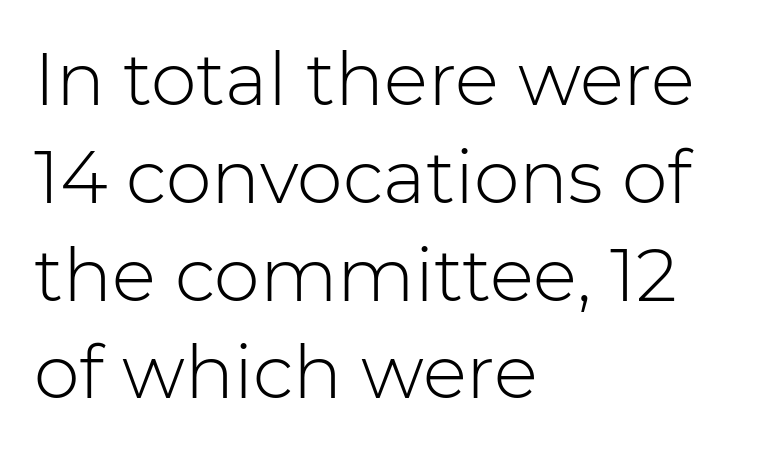
The image shows 73 px light sans-serif type, upright; set left-aligned, normal line spacing (1.34x), normal letter spacing, not underlined; low stroke contrast and a medium x-height.
